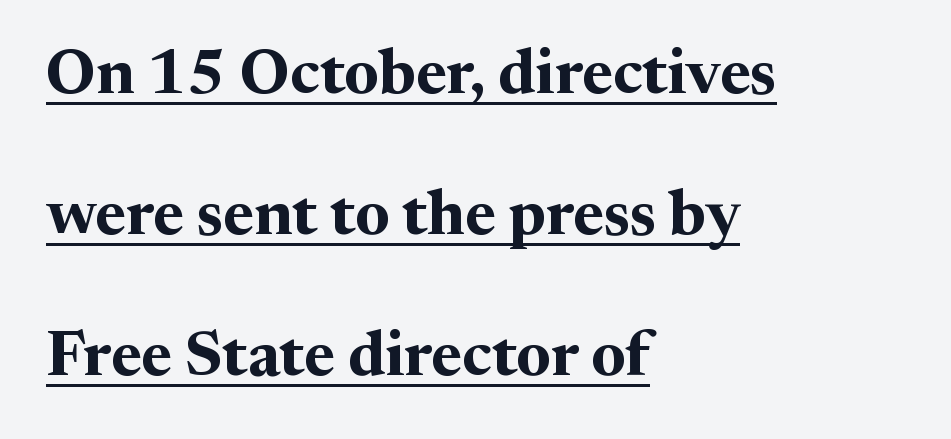
Emphasis is given by a line drawn under the lettering. The compositor pushed each line to the left boundary. What weight is shown? A full bold with thick strokes. What kind of face is this? One with serifs. In terms of leading, this rendering errs on the spacious side. A typesetter would call this zero additional tracking.
